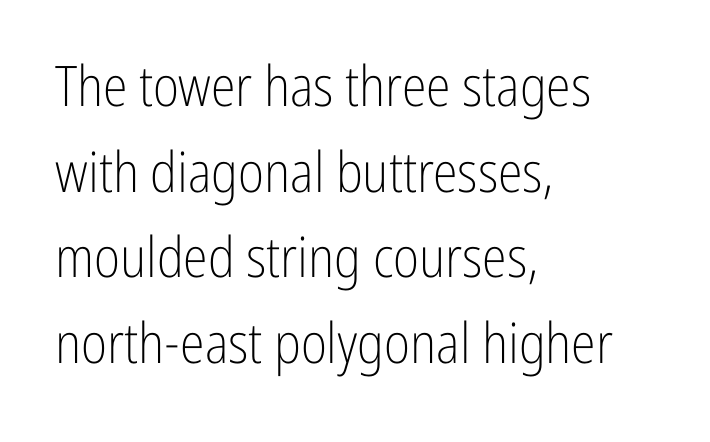
Evenly set lines give the paragraph a standard silhouette. A bare baseline throughout the passage. Weight class: somewhere from thin through regular. The typography opts for an upright posture over an oblique one.
